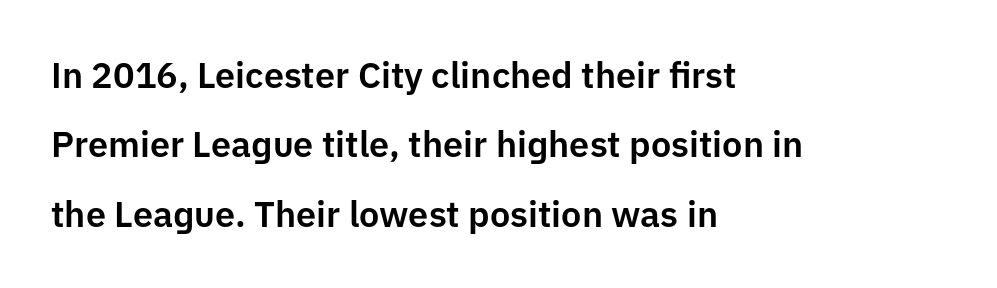
The image shows 36 px sans-serif type, upright; set left-aligned, loose line spacing (1.93x), normal letter spacing, not underlined; low stroke contrast and a medium x-height.
